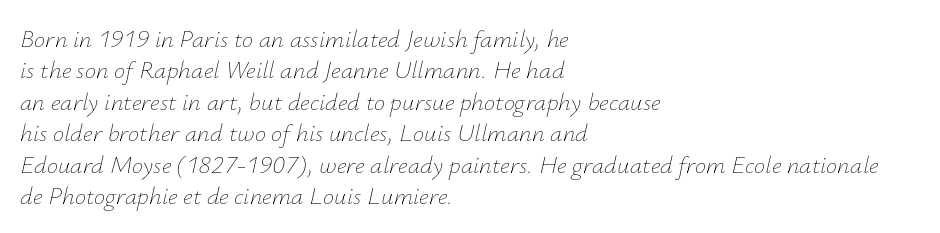
The image shows 25 px text type, italic (leaning right); set left-aligned, normal line spacing (1.26x), normal letter spacing, not underlined.
